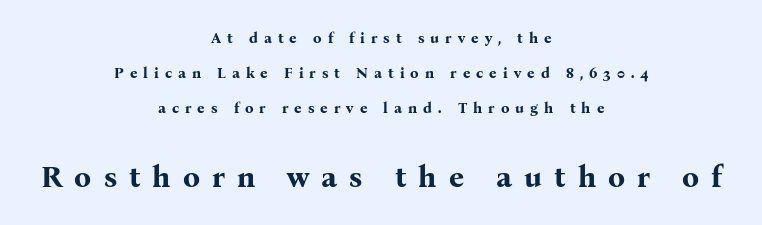
Weight: bold. Glyph-to-glyph distance is far greater than everyday printed text. Does the leading feel generous? Absolutely, it's lavish. Style check: upright. The face used here is seriffed, in the tradition of book romans. The designer gave the closing block more size than the opening block.
